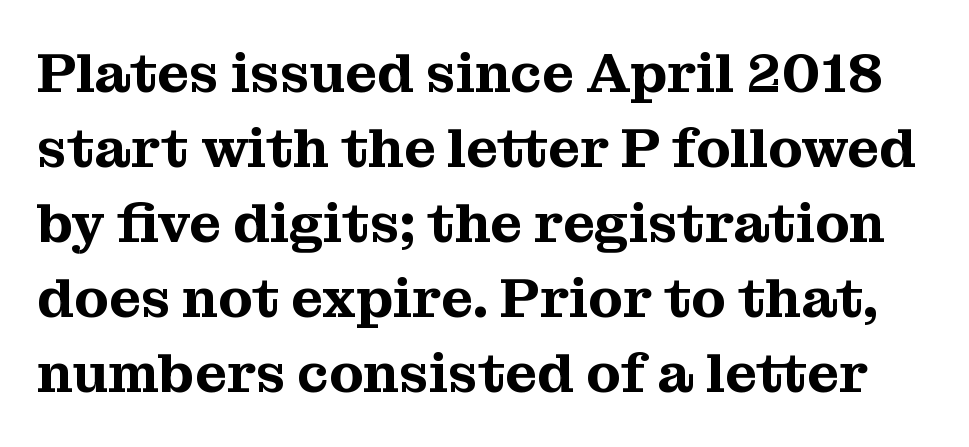
{"serif": "yes", "italic": "no", "width": "normal", "stroke_contrast": "medium", "x_height": "medium", "monospaced": "no", "underline": "no", "line_spacing": "normal", "line_spacing_ratio": 1.34, "letter_spacing": "normal", "letter_spacing_em": 0.0, "glyph_px": 56}
